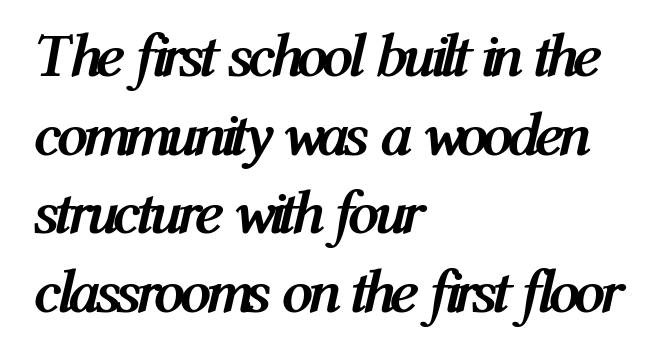
{"italic": "yes", "lean": "right", "slant_degrees": 12, "bold": "yes", "weight": "semibold", "width": "condensed", "stroke_contrast": "medium", "x_height": "medium", "monospaced": "no", "underline": "no", "align": "left", "line_spacing": "normal", "line_spacing_ratio": 1.27, "letter_spacing": "normal", "letter_spacing_em": 0.0, "glyph_px": 62}
